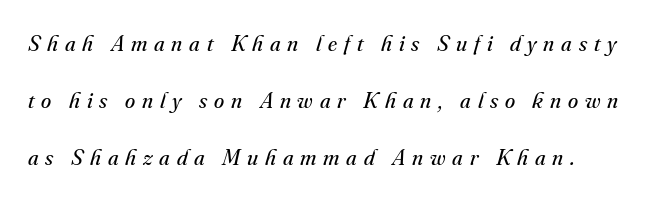
The image shows 23 px text type, italic (leaning right); set loose line spacing (2.48x), unusually wide letter spacing (+0.3 em), not underlined.
